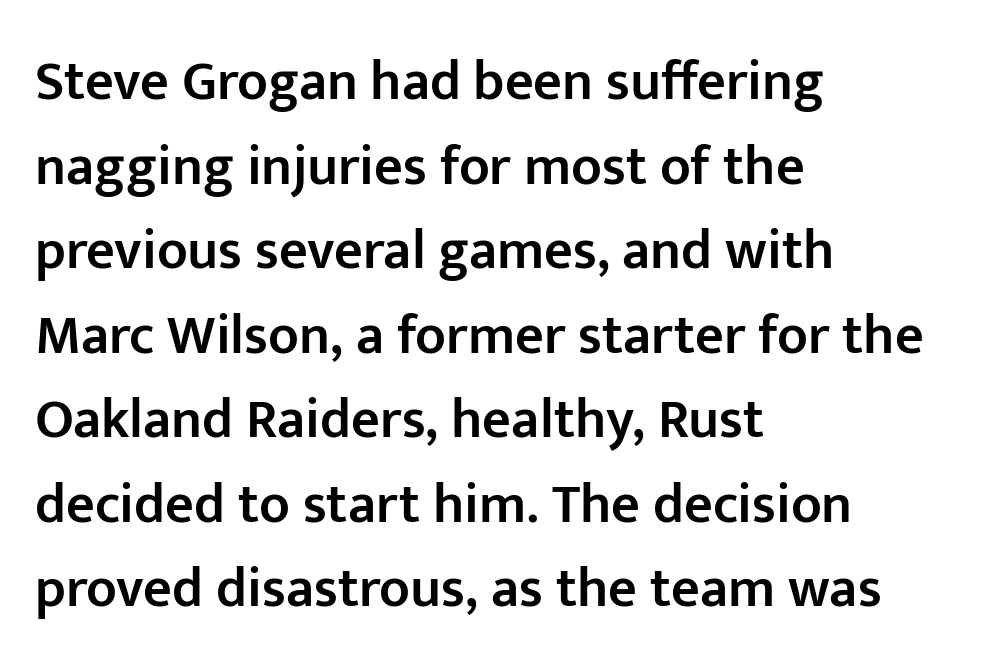
Q: Is the text bold? A: Semi-bold.
Q: Is the text italic (slanted)? A: No, it is upright.
Q: Is the typeface a serif or a sans-serif typeface? A: Sans-serif.
Q: Is the text underlined? A: No.
Q: How is the paragraph aligned? A: Left-aligned.
Q: Is the spacing between letters normal or unusually wide? A: Normal.
Q: Is the spacing between lines tight, normal or loose? A: Normal.
Q: Width (condensed, normal, or wide)? A: Normal.
Q: Stroke contrast? A: Low.
Q: x-height? A: Medium.
Q: Monospaced? A: No.
